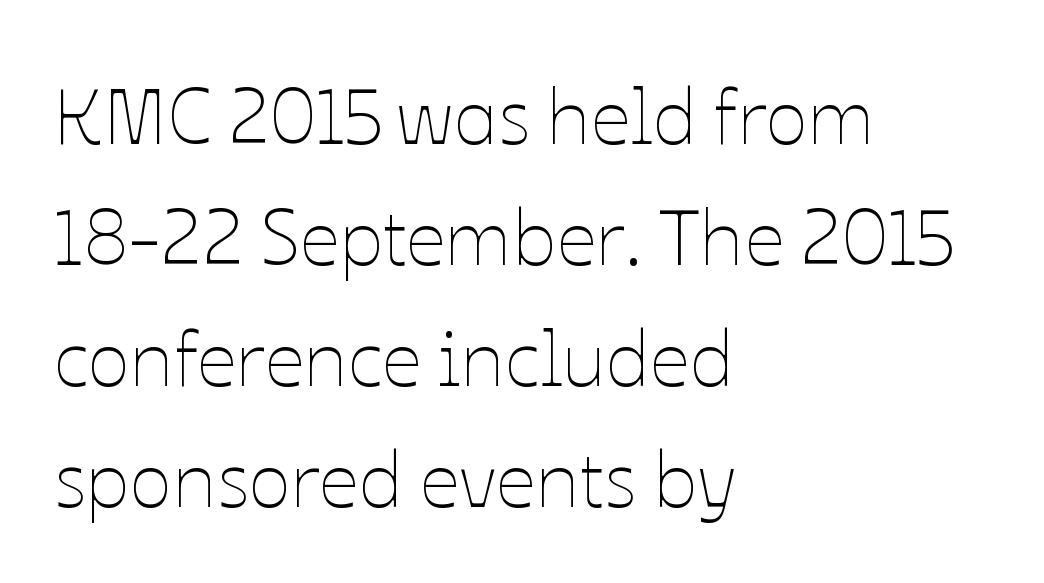
The image shows 79 px thin type, upright; set left-aligned, normal line spacing (1.53x), normal letter spacing, not underlined; low stroke contrast and a medium x-height.
